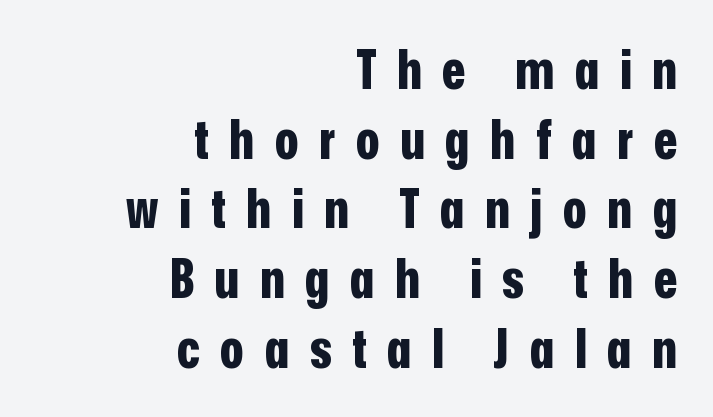
Observe the wide spacing: letters keep a clear distance from each other. Is there any slant? The stems are plumb. Classification — sans serif. Set as a true bold cut, around the 700 mark. Reading down the column, the eye jumps a familiar distance to each next line. Underlining? Definitely not there.
